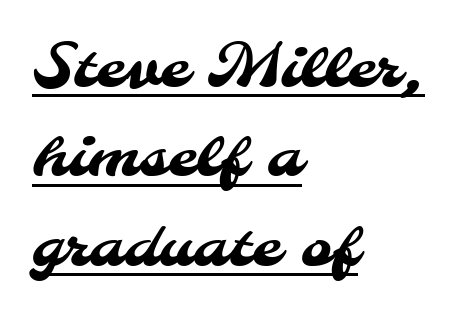
This sample uses a sans-serif face. These lines are rendered in a variable-pitch font. Characters follow at the spacing the type designer built in. The specimen includes a rule beneath the text block's lines. Compared with a centered layout, this one pins lines to the left instead.
